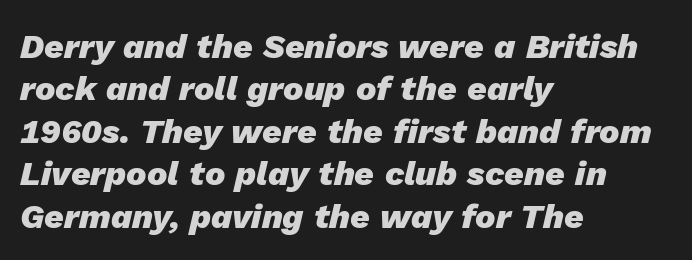
{"italic": "yes", "lean": "right", "slant_degrees": 13, "bold": "yes", "weight": "heavy", "width": "normal", "stroke_contrast": "low", "x_height": "medium", "monospaced": "no", "underline": "no", "align": "left", "line_spacing": "normal", "line_spacing_ratio": 1.25, "letter_spacing": "normal", "letter_spacing_em": 0.0, "glyph_px": 34}
